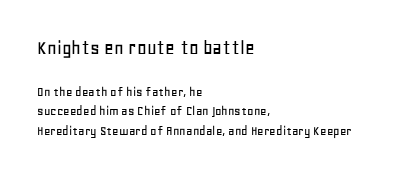
Look at the glyph heights: the upper group is clearly the bigger setting. When letters stand straight like this, we call the style roman or upright. Nothing unusual about the tracking: characters are spaced as the font intends. Anything drawn beneath the words? Only blank space. A classic flush-left, rag-right setting is used for this passage.
